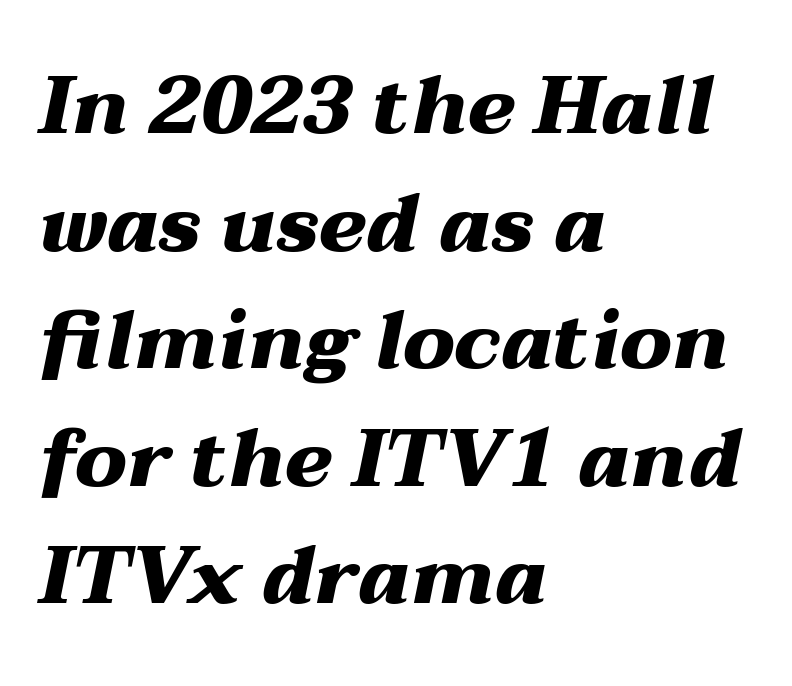
The lines sit at an ordinary, default distance from one another. Casual observation: everything's shoved over to the left. Has an underline been added? It has not. The letters advance in unequal steps, a hallmark of proportional type. As a designer I'd log this as weight 700, bold.
